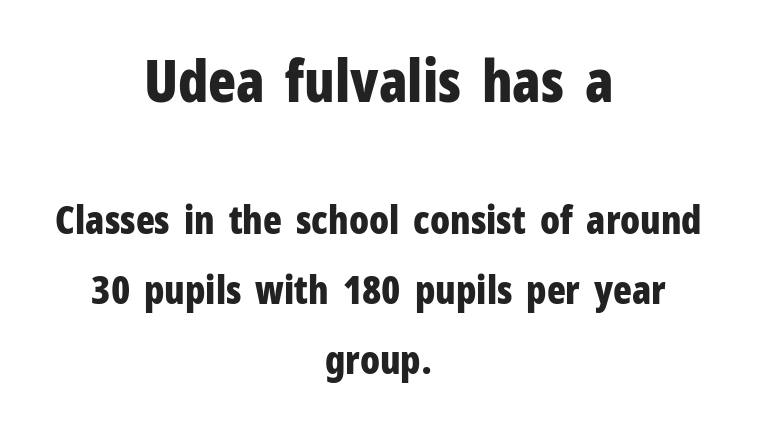
{"serif": "no", "italic": "no", "bold": "yes", "weight": "bold", "width": "condensed", "stroke_contrast": "low", "x_height": "medium", "monospaced": "no", "underline": "no", "align": "center", "line_spacing_ratio": 1.8, "letter_spacing": "normal", "letter_spacing_em": 0.0, "larger_block": "first", "size_ratio": 1.49, "glyph_px": 58}
